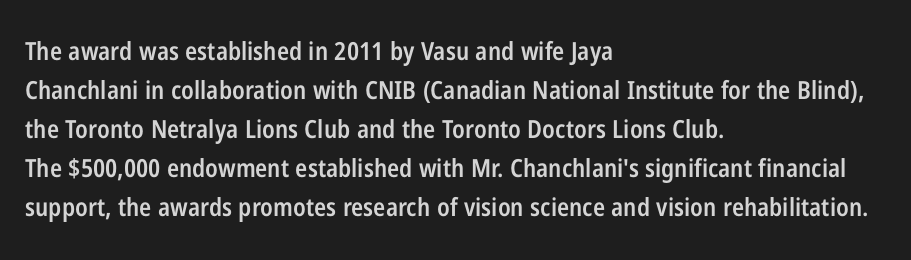
{"italic": "no", "bold": "semi", "underline": "no", "align": "left", "line_spacing": "normal", "line_spacing_ratio": 1.56, "letter_spacing": "normal", "letter_spacing_em": 0.0, "glyph_px": 25}
